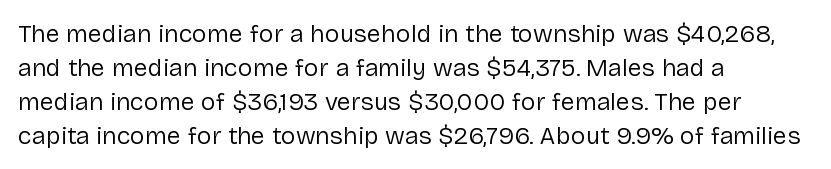
{"italic": "no", "bold": "no", "underline": "no", "align": "left", "line_spacing": "normal", "line_spacing_ratio": 1.36, "letter_spacing": "normal", "letter_spacing_em": 0.0, "glyph_px": 25}
